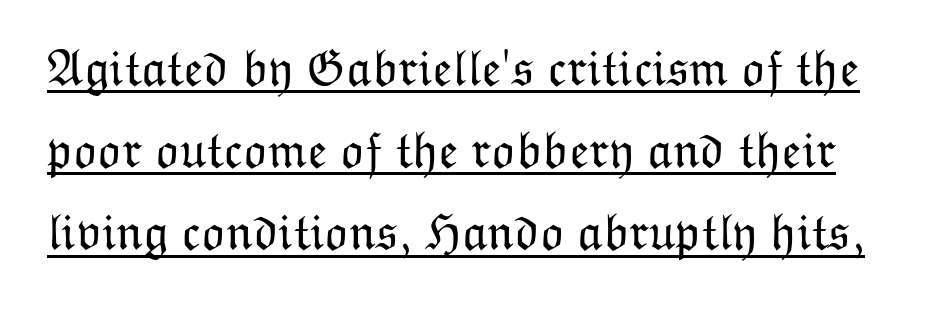
Q: Is the text bold? A: No.
Q: Is the text italic (slanted)? A: No, it is upright.
Q: Is the text underlined? A: Yes.
Q: Is the spacing between letters normal or unusually wide? A: Normal.
Q: Is the spacing between lines tight, normal or loose? A: Normal.
Q: Width (condensed, normal, or wide)? A: Normal.
Q: Stroke contrast? A: Low.
Q: x-height? A: Medium.
Q: Monospaced? A: No.
